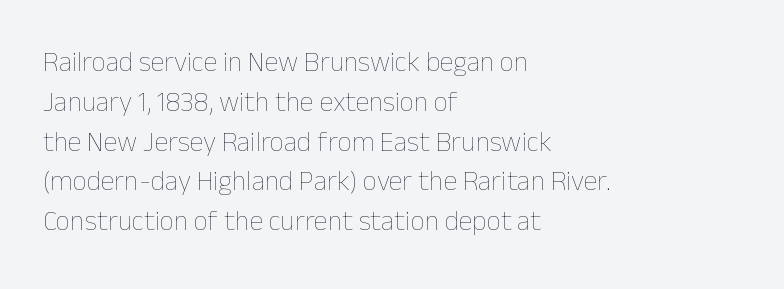
Nope, not italic — everything's standing straight. Plain, unruled lines of type. Stems here are at most as thick as an everyday book face. The tracking reads as untouched default to a designer's eye. Here the designer chose a conventional face with non-uniform glyph widths. Short and long lines alike share a common starting point at left.
